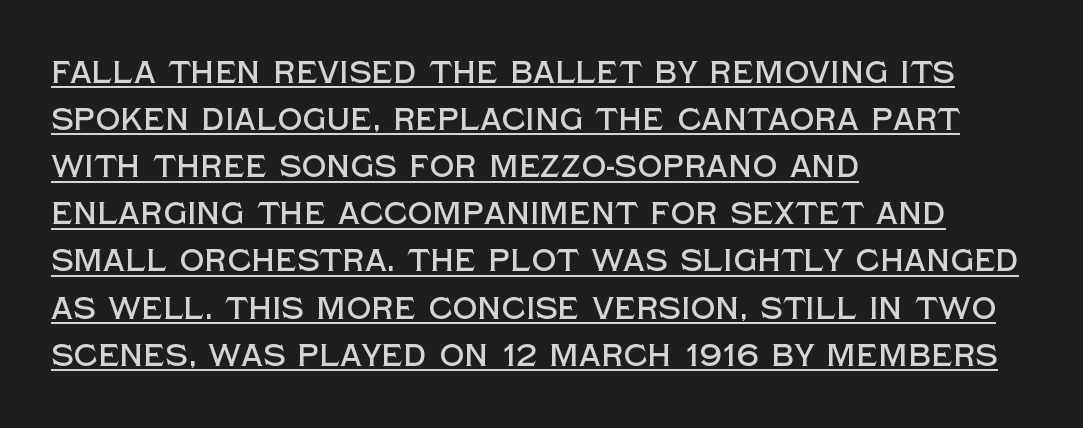
{"serif": "no", "italic": "no", "width": "normal", "x_height": "large", "monospaced": "no", "underline": "yes", "align": "left", "line_spacing": "normal", "line_spacing_ratio": 1.52, "letter_spacing": "normal", "letter_spacing_em": 0.0, "glyph_px": 31}
